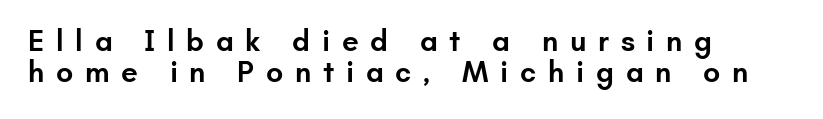
What kind of face is this? One without serifs — a sans. In CSS terms this would be text-align: left. Words appear elongated and porous because spacing is wide. Designer's note — italics off, roman on. Regarding leading, the lines here are crowded together. The characters look somewhat weighty, a semibold short of true bold.
